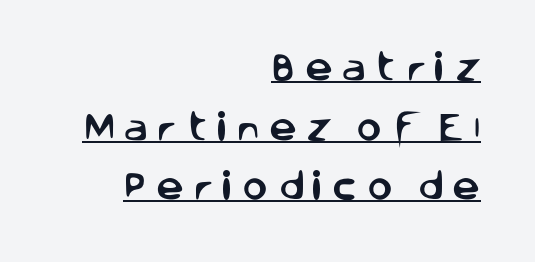
This block would shrink considerably if given ordinary leading; it's expanded now. Notice how a bar underscores the lettering throughout. Does extra space separate the letters? Yes, quite a lot of it. If you drew a ruler down the right edge, every line would touch it. Style check: upright.
